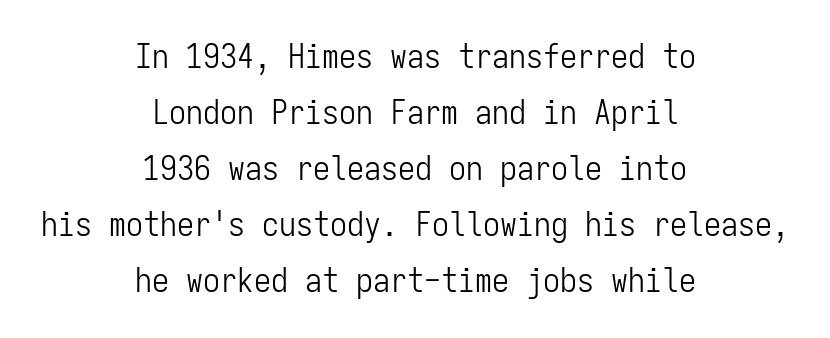
A typesetter would call this monospace, since all characters share one set width. Is the type heavy? It reads as light-to-regular instead. Typographically, this falls in the sans-serif category. The setting favours the middle, as headings and verse often do.
